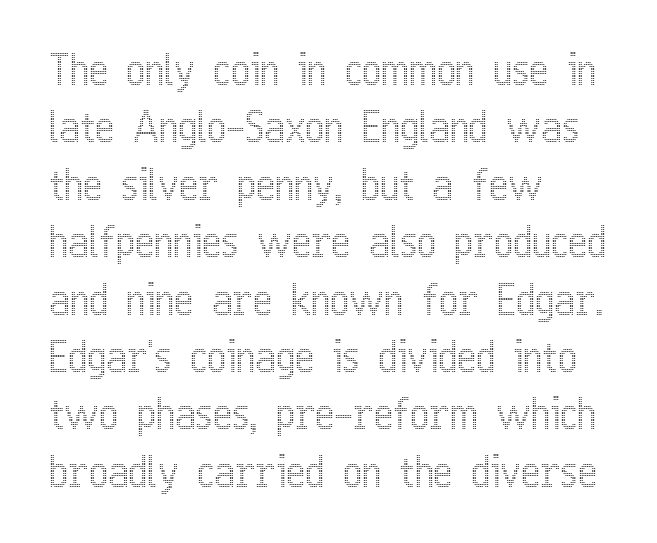
The image shows 41 px condensed type, upright; set left-aligned, normal line spacing (1.4x), normal letter spacing, not underlined; a medium x-height.
